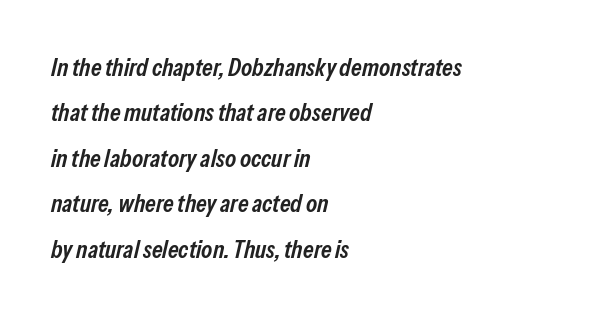
The image shows 25 px text type, italic (leaning right); set left-aligned, line spacing 1.82x, normal letter spacing, not underlined.
